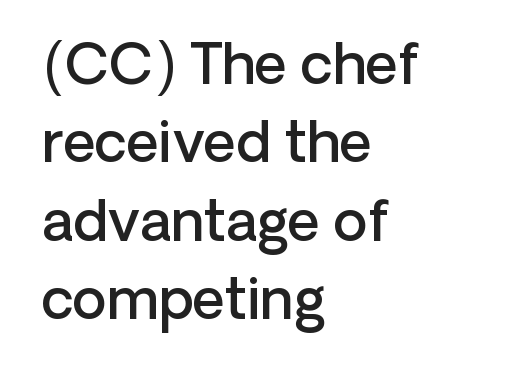
Q: Is the text bold? A: Semi-bold.
Q: Is the text italic (slanted)? A: No, it is upright.
Q: Is the typeface a serif or a sans-serif typeface? A: Sans-serif.
Q: Is the text underlined? A: No.
Q: How is the paragraph aligned? A: Left-aligned.
Q: Is the spacing between letters normal or unusually wide? A: Normal.
Q: Is the spacing between lines tight, normal or loose? A: Normal.
Q: Width (condensed, normal, or wide)? A: Normal.
Q: Stroke contrast? A: Low.
Q: x-height? A: Medium.
Q: Monospaced? A: No.
